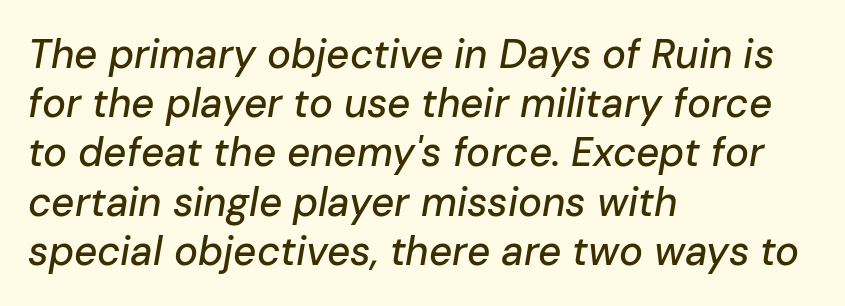
{"italic": "yes", "lean": "right", "slant_degrees": 10, "width": "normal", "stroke_contrast": "low", "x_height": "medium", "monospaced": "no", "underline": "no", "align": "left", "line_spacing_ratio": 1.23, "letter_spacing": "normal", "letter_spacing_em": 0.0, "glyph_px": 40}
